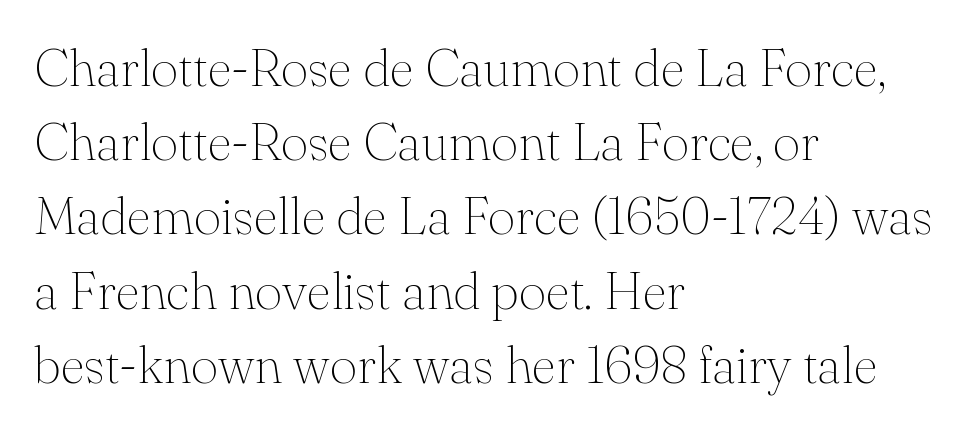
{"serif": "yes", "italic": "no", "bold": "no", "weight": "thin", "width": "normal", "stroke_contrast": "medium", "x_height": "small", "monospaced": "no", "underline": "no", "align": "left", "line_spacing": "normal", "line_spacing_ratio": 1.4, "letter_spacing": "normal", "letter_spacing_em": 0.0, "glyph_px": 53}
